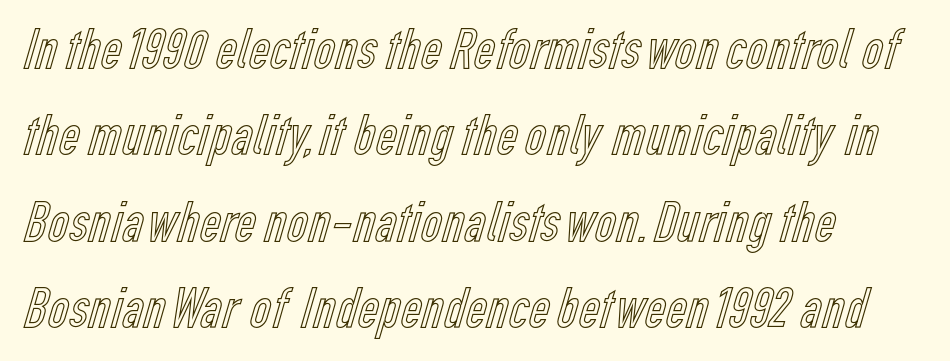
The image shows 58 px condensed type; set normal line spacing (1.49x), normal letter spacing, not underlined; a medium x-height.
